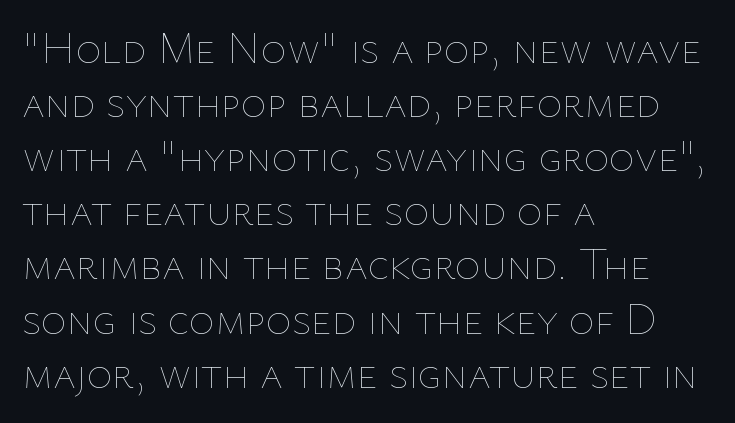
Q: Is the text bold? A: No.
Q: Is the text italic (slanted)? A: No, it is upright.
Q: Is the text underlined? A: No.
Q: How is the paragraph aligned? A: Left-aligned.
Q: Is the spacing between letters normal or unusually wide? A: Normal.
Q: Width (condensed, normal, or wide)? A: Normal.
Q: Stroke contrast? A: Low.
Q: x-height? A: Medium.
Q: Monospaced? A: No.
